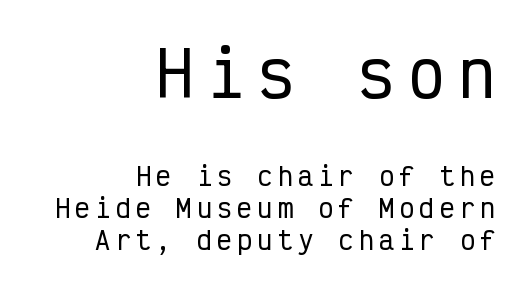
Q: Is the text italic (slanted)? A: No, it is upright.
Q: Is the typeface a serif or a sans-serif typeface? A: Sans-serif.
Q: Is the text underlined? A: No.
Q: How is the paragraph aligned? A: Right-aligned.
Q: Is the spacing between letters normal or unusually wide? A: Unusually wide.
Q: Is the spacing between lines tight, normal or loose? A: Normal.
Q: Which block of text is set in a larger size, the first (top) or the second (bottom)? A: The first (top) one.
Q: Width (condensed, normal, or wide)? A: Condensed.
Q: Stroke contrast? A: Low.
Q: x-height? A: Medium.
Q: Monospaced? A: Yes.
